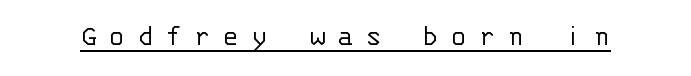
Q: Is the text bold? A: No.
Q: Is the text italic (slanted)? A: No, it is upright.
Q: Is the typeface a serif or a sans-serif typeface? A: Sans-serif.
Q: Is the text underlined? A: Yes.
Q: Is the spacing between letters normal or unusually wide? A: Unusually wide.
Q: Width (condensed, normal, or wide)? A: Normal.
Q: Stroke contrast? A: Low.
Q: x-height? A: Large.
Q: Monospaced? A: Yes.
